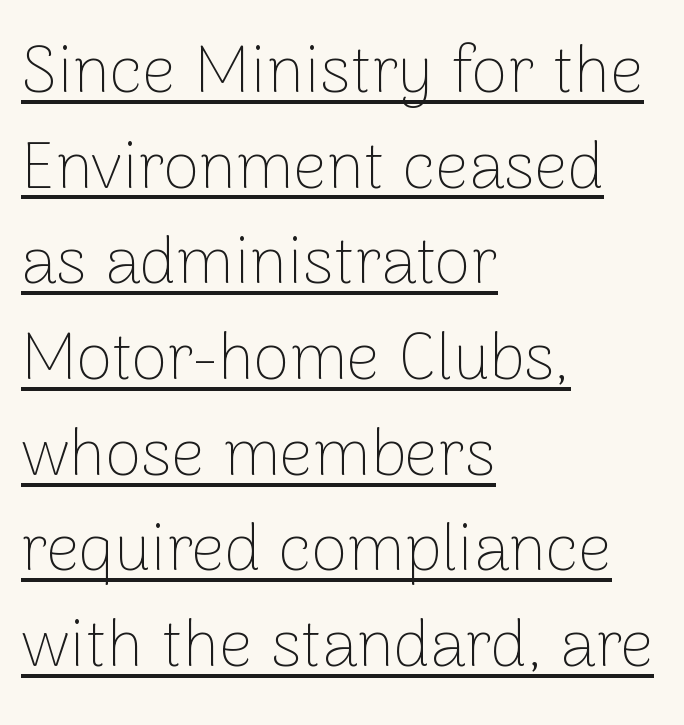
The image shows 66 px thin sans-serif type, upright; set left-aligned, normal line spacing (1.45x), normal letter spacing, underlined; low stroke contrast and a medium x-height.
